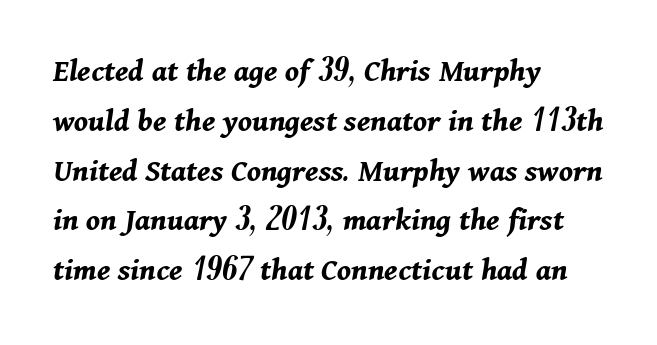
The image shows 33 px bold type, italic (leaning right); set left-aligned, normal line spacing (1.51x), normal letter spacing, not underlined; medium stroke contrast and a medium x-height.
